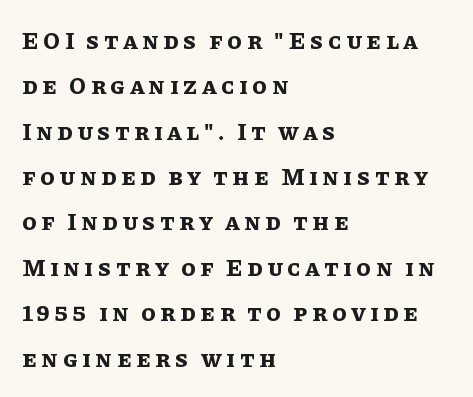
Heavy, bold letterforms. The letters stand straight up with perfectly vertical stems. Line beginnings align vertically; line endings do not. The string is rendered with underlining switched off.
